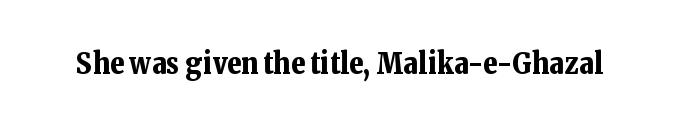
Think of a printed novel: that variable character pitch is what you see here. You can tell from the footed stems that serif type was used. What weight is shown? A full bold with thick strokes. Unmarked baselines from the first word to the last. Ordinary non-slanted type is in use. There is no visible air inserted between adjacent glyphs.
